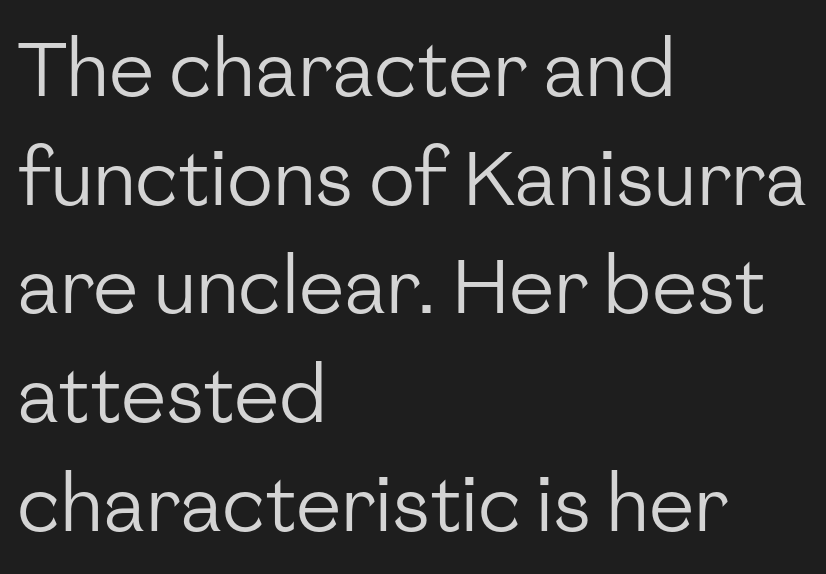
{"serif": "no", "italic": "no", "bold": "no", "weight": "regular", "width": "normal", "stroke_contrast": "low", "x_height": "medium", "monospaced": "no", "underline": "no", "align": "left", "line_spacing": "normal", "line_spacing_ratio": 1.43, "letter_spacing": "normal", "letter_spacing_em": 0.0, "glyph_px": 76}
